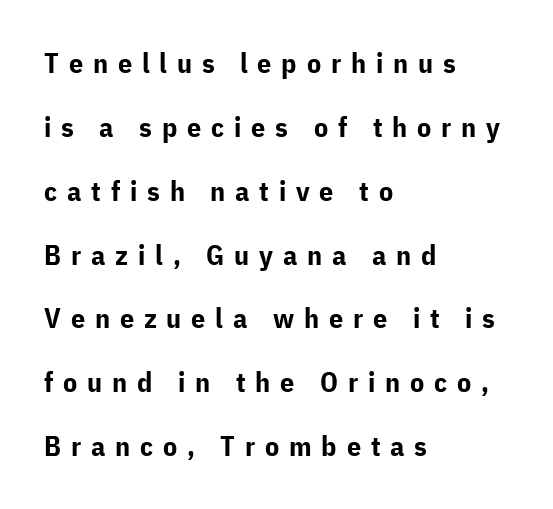
The image shows 28 px bold sans-serif type, upright; set left-aligned, loose line spacing (2.28x), unusually wide letter spacing (+0.35 em), not underlined; low stroke contrast and a medium x-height.
